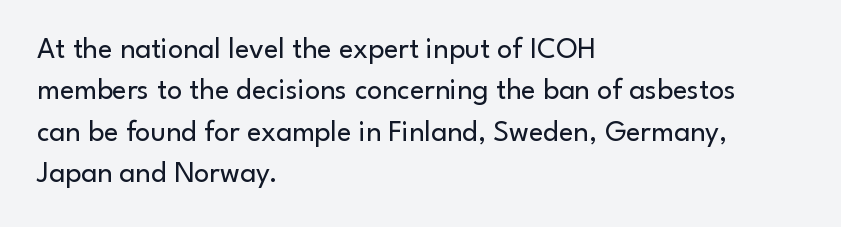
The image shows 30 px regular-weight sans-serif type, upright; set left-aligned, normal line spacing (1.38x), normal letter spacing, not underlined; low stroke contrast and a small x-height.
